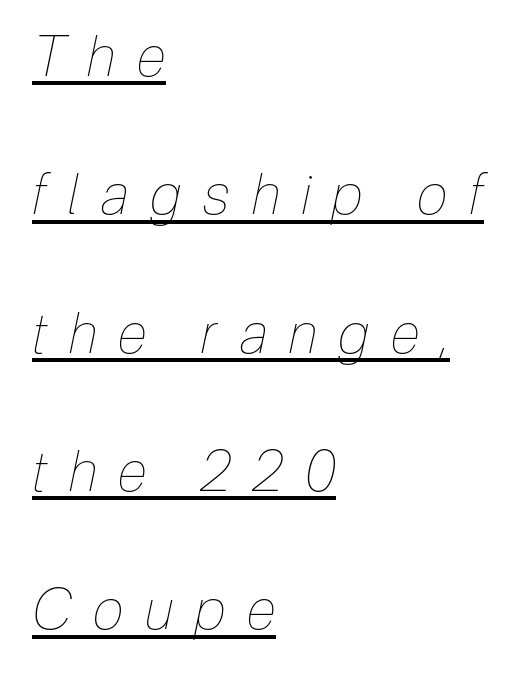
The image shows 56 px thin, condensed type, italic (leaning right); set left-aligned, loose line spacing (2.47x), unusually wide letter spacing (+0.39 em), underlined; low stroke contrast and a medium x-height.
